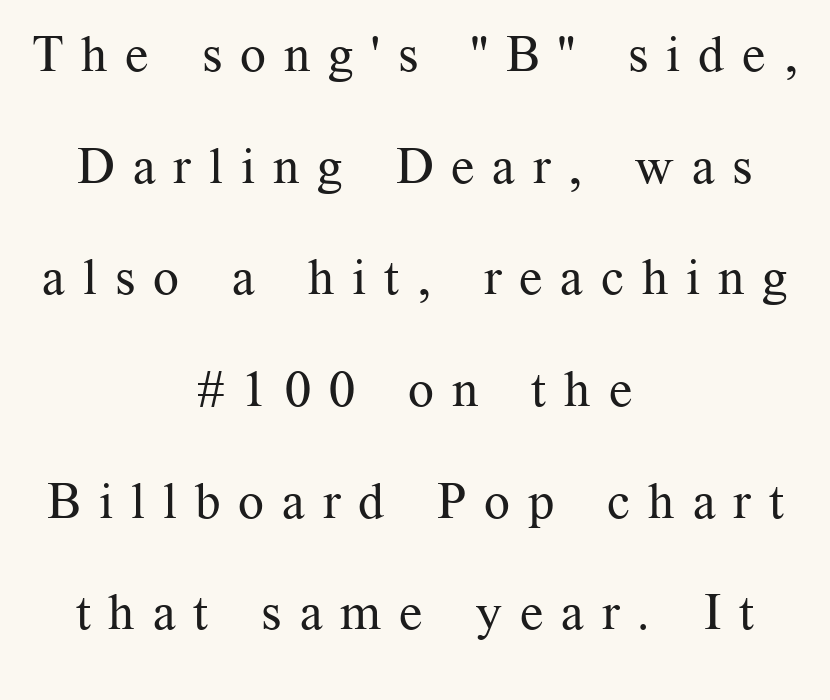
Q: Is the text bold? A: No.
Q: Is the text italic (slanted)? A: No, it is upright.
Q: Is the typeface a serif or a sans-serif typeface? A: Serif.
Q: Is the text underlined? A: No.
Q: How is the paragraph aligned? A: Centered.
Q: Is the spacing between letters normal or unusually wide? A: Unusually wide.
Q: Is the spacing between lines tight, normal or loose? A: Loose.
Q: Width (condensed, normal, or wide)? A: Normal.
Q: Stroke contrast? A: Medium.
Q: x-height? A: Medium.
Q: Monospaced? A: No.
